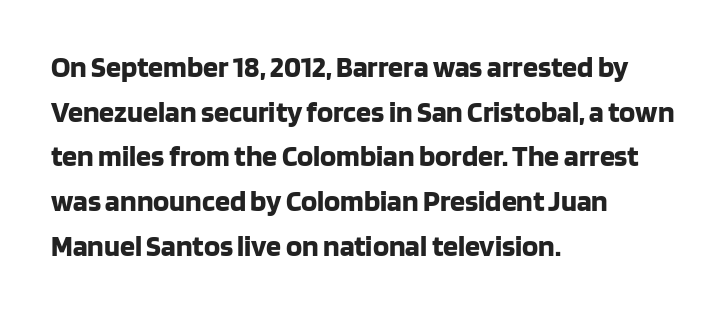
Q: Is the text bold? A: Yes.
Q: Is the text italic (slanted)? A: No, it is upright.
Q: Is the typeface a serif or a sans-serif typeface? A: Sans-serif.
Q: Is the text underlined? A: No.
Q: How is the paragraph aligned? A: Left-aligned.
Q: Is the spacing between letters normal or unusually wide? A: Normal.
Q: Is the spacing between lines tight, normal or loose? A: Normal.
Q: Width (condensed, normal, or wide)? A: Normal.
Q: Stroke contrast? A: Low.
Q: x-height? A: Large.
Q: Monospaced? A: No.
